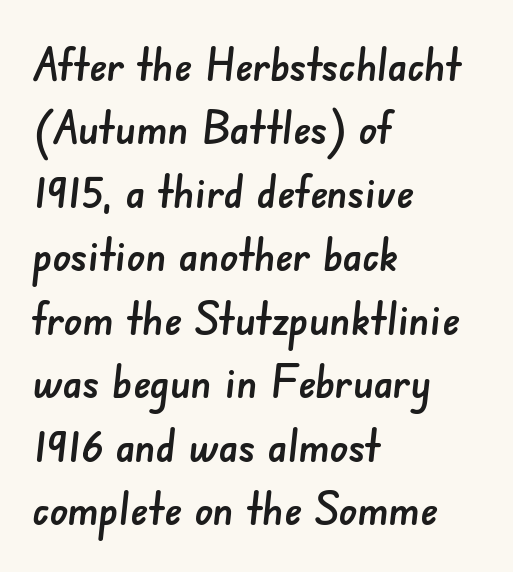
{"serif": "no", "width": "normal", "stroke_contrast": "low", "x_height": "small", "monospaced": "no", "underline": "no", "align": "left", "line_spacing": "normal", "line_spacing_ratio": 1.38, "letter_spacing": "normal", "letter_spacing_em": 0.0, "glyph_px": 46}
